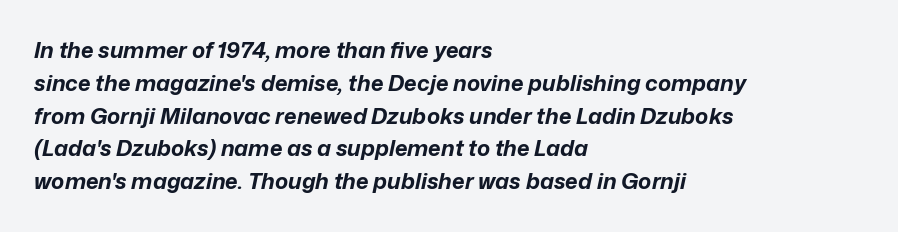
The line-height multiplier appears to be the usual default. Each word holds together tightly as a unit, with standard inter-letter gaps. Short and long lines alike share a common starting point at left. It's the slanting kind of type. The space beneath each line is pristine and unruled. As a designer I'd log this as weight 700, bold.
